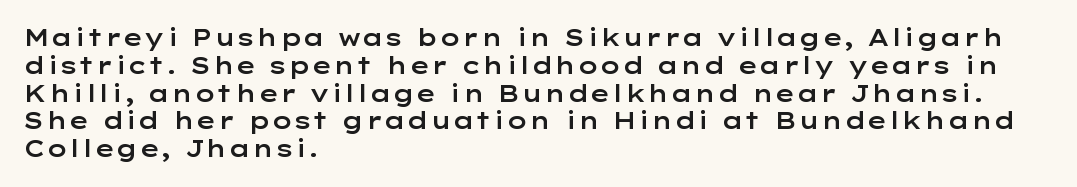
Q: Is the text italic (slanted)? A: No, it is upright.
Q: Is the text underlined? A: No.
Q: How is the paragraph aligned? A: Left-aligned.
Q: Is the spacing between letters normal or unusually wide? A: Normal.
